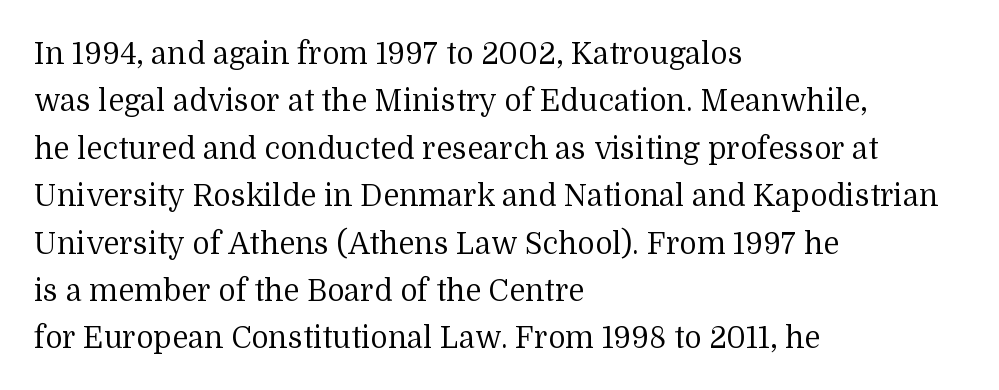
These lines are rendered in a variable-pitch font. These lines sit exactly where default settings would place them. Compared with typical body copy, the letter spacing here is the same. These lines stack with their left ends in a neat column.
